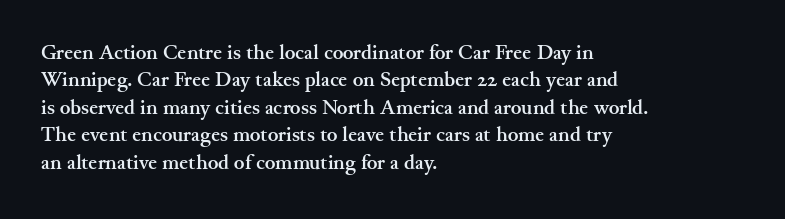
The image shows 20 px bold type, upright; set left-aligned, normal line spacing (1.37x), normal letter spacing, not underlined.
